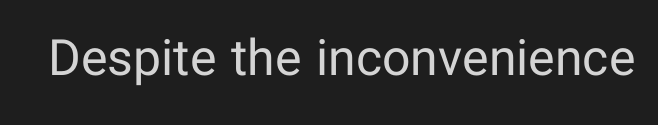
Regarding serifs, this sample does without them. Varying glyph widths throughout — classic text-font behaviour. Vertical stems look standard width or narrower in stroke. This rendering leaves character spacing at its baseline value. This is roman type, the default non-slanted kind.
